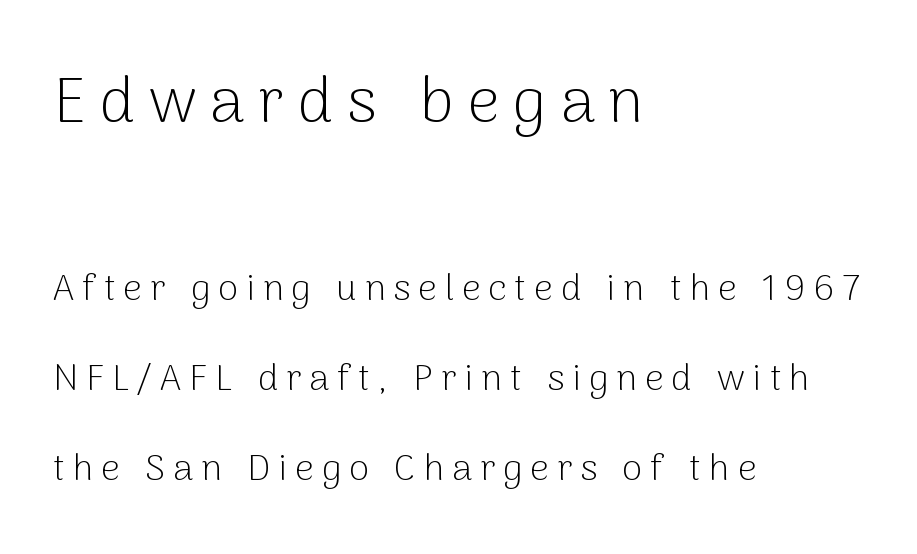
{"serif": "no", "italic": "no", "bold": "no", "weight": "light", "width": "normal", "stroke_contrast": "low", "x_height": "medium", "monospaced": "no", "underline": "no", "align": "left", "line_spacing": "loose", "line_spacing_ratio": 2.43, "letter_spacing": "wide", "letter_spacing_em": 0.21, "larger_block": "first", "size_ratio": 1.73, "glyph_px": 64}
